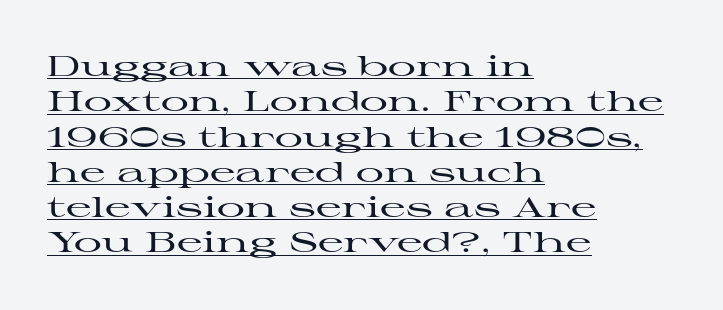
Q: Is the text italic (slanted)? A: No, it is upright.
Q: Is the typeface a serif or a sans-serif typeface? A: Serif.
Q: Is the text underlined? A: Yes.
Q: How is the paragraph aligned? A: Left-aligned.
Q: Is the spacing between letters normal or unusually wide? A: Normal.
Q: Is the spacing between lines tight, normal or loose? A: Normal.
Q: Width (condensed, normal, or wide)? A: Wide.
Q: Stroke contrast? A: High.
Q: x-height? A: Medium.
Q: Monospaced? A: No.
